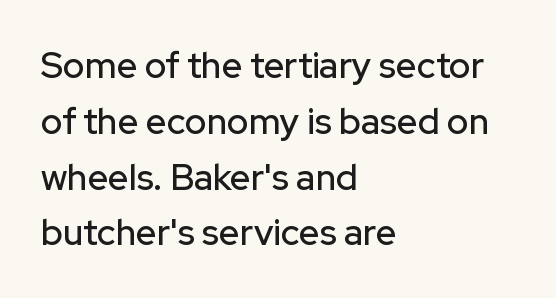
A typesetter would call this proportional, since set widths differ per character. Which margin do the lines hug? The left one — the right edge is uneven. Words appear dense and cohesive because spacing is normal. No feet cap the strokes, marking this as sans-serif type. This sample keeps an unexceptional amount of space between lines.
